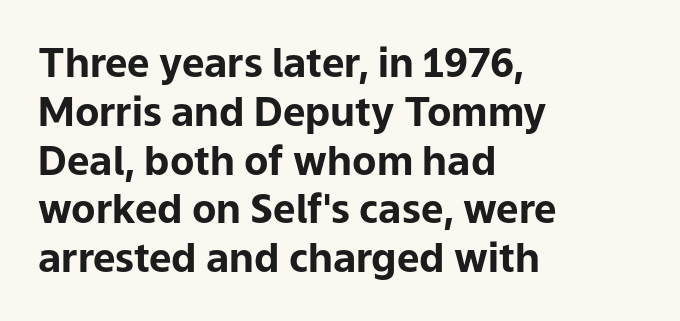
{"serif": "no", "italic": "no", "bold": "yes", "weight": "bold", "width": "normal", "stroke_contrast": "low", "x_height": "medium", "monospaced": "no", "underline": "no", "align": "left", "line_spacing_ratio": 1.22, "letter_spacing": "normal", "letter_spacing_em": 0.0, "glyph_px": 40}
